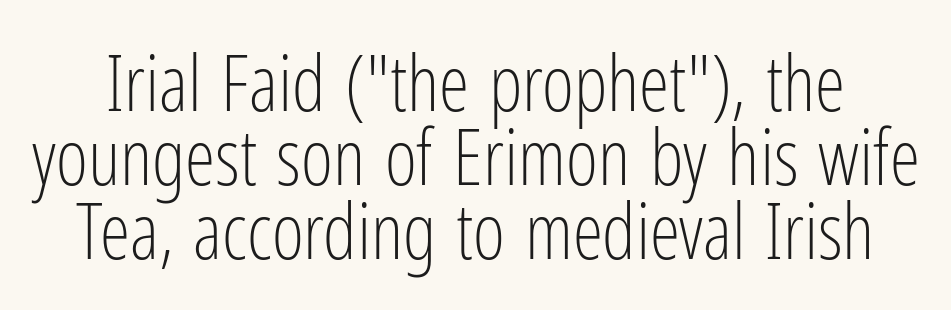
The image shows 77 px light, condensed sans-serif type, upright; set tight line spacing (0.96x), normal letter spacing, not underlined; low stroke contrast and a medium x-height.
